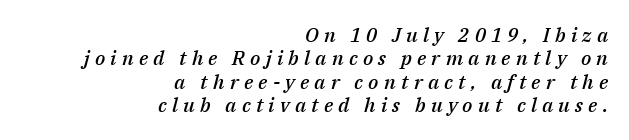
The image shows 20 px text type, italic (leaning right); set right-aligned, line spacing 1.17x, unusually wide letter spacing (+0.26 em), not underlined.
